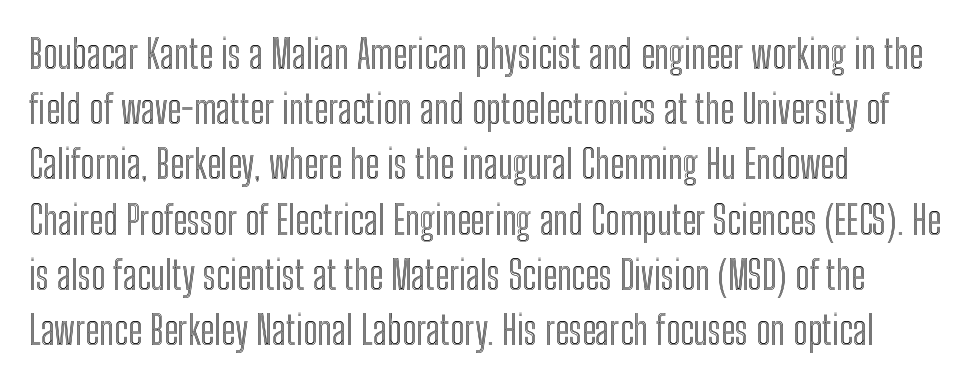
{"italic": "no", "width": "condensed", "x_height": "medium", "monospaced": "no", "underline": "no", "align": "left", "line_spacing": "normal", "line_spacing_ratio": 1.38, "letter_spacing": "normal", "letter_spacing_em": 0.0, "glyph_px": 40}
